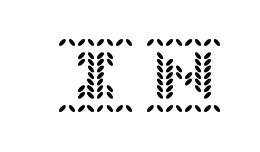
Q: Is the text italic (slanted)? A: No, it is upright.
Q: Is the text underlined? A: No.
Q: Width (condensed, normal, or wide)? A: Normal.
Q: x-height? A: Large.
